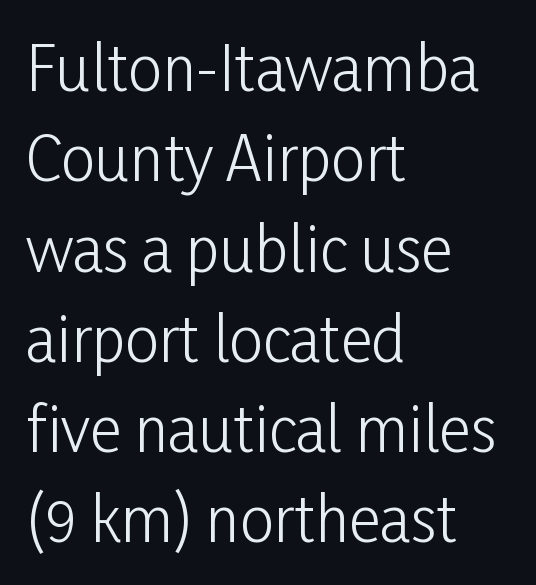
{"serif": "no", "italic": "no", "bold": "no", "weight": "light", "width": "condensed", "stroke_contrast": "low", "x_height": "medium", "monospaced": "no", "underline": "no", "align": "left", "line_spacing": "normal", "line_spacing_ratio": 1.48, "letter_spacing": "normal", "letter_spacing_em": 0.0, "glyph_px": 61}
